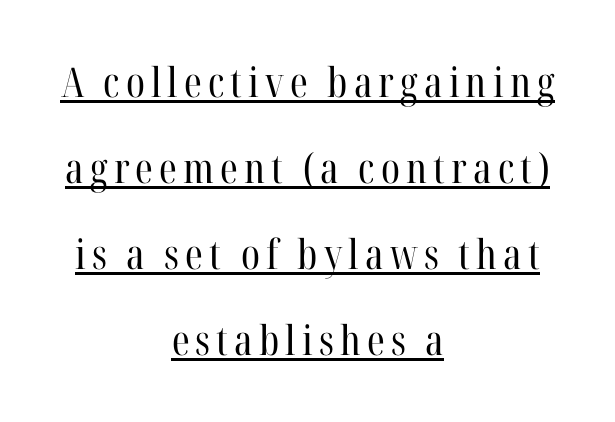
Q: Is the text bold? A: No.
Q: Is the text italic (slanted)? A: No, it is upright.
Q: Is the typeface a serif or a sans-serif typeface? A: Serif.
Q: Is the text underlined? A: Yes.
Q: How is the paragraph aligned? A: Centered.
Q: Is the spacing between lines tight, normal or loose? A: Loose.
Q: Width (condensed, normal, or wide)? A: Condensed.
Q: Stroke contrast? A: High.
Q: x-height? A: Medium.
Q: Monospaced? A: No.
